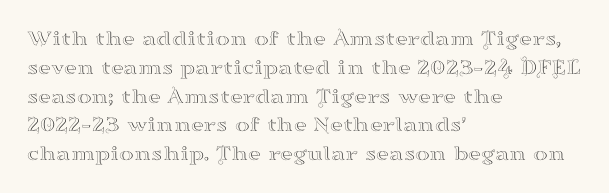
{"italic": "no", "underline": "no", "align": "left", "line_spacing": "normal", "line_spacing_ratio": 1.31, "letter_spacing": "normal", "letter_spacing_em": 0.0, "glyph_px": 22}
